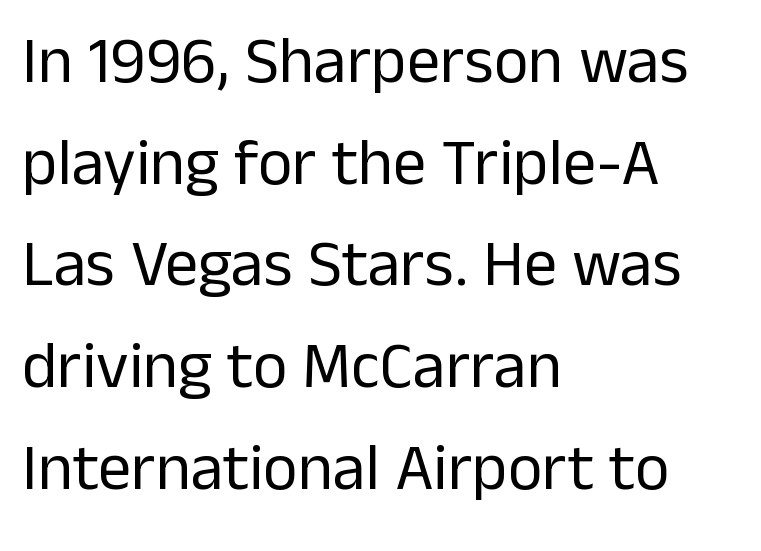
To sum up the face: it is a sans, with no serifs. Reading down the column, the eye jumps a familiar distance to each next line. You could not count columns in this text — the font is proportionally spaced. Summary of weight: not heavy and not bold. Nope, not italic — everything's standing straight.
